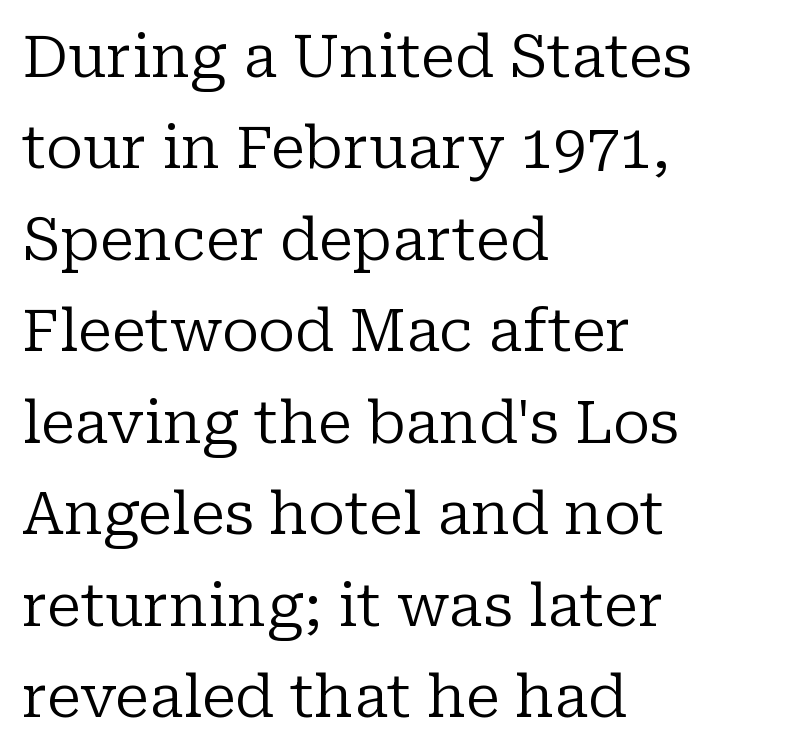
The type sits square on the baseline with zero lean. These glyphs show unthickened strokes, regular width or finer. These lines are set flush left with a ragged right edge. The face used here is rendered with its standard letterfit. Is this a fixed-width face? No — the glyphs have proportional, varying widths.
